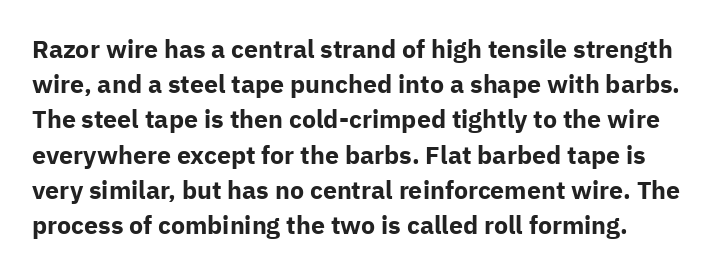
The image shows 25 px bold type, upright; set normal line spacing (1.41x), normal letter spacing, not underlined.
